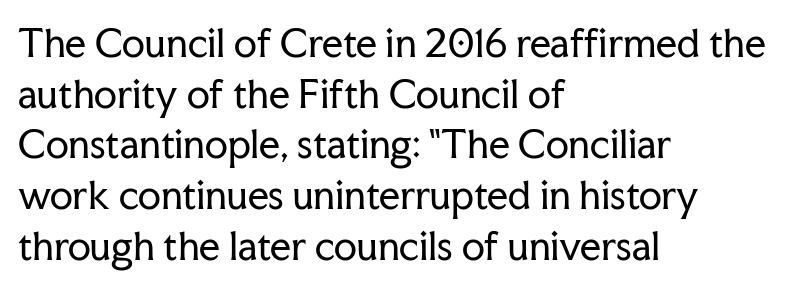
The image shows 37 px regular-weight serif type, upright; set left-aligned, normal line spacing (1.37x), normal letter spacing, not underlined; low stroke contrast and a medium x-height.
